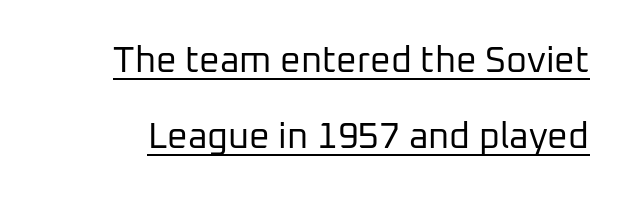
The image shows 36 px regular-weight sans-serif type, upright; set loose line spacing (2.1x), normal letter spacing, underlined; low stroke contrast and a medium x-height.
